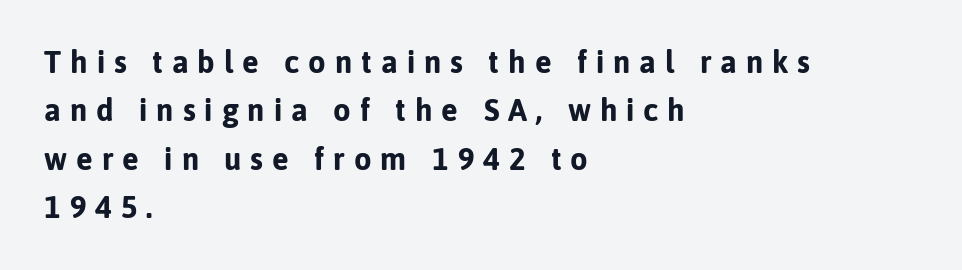
Q: Is the text bold? A: Yes.
Q: Is the text italic (slanted)? A: No, it is upright.
Q: Is the typeface a serif or a sans-serif typeface? A: Sans-serif.
Q: Is the text underlined? A: No.
Q: How is the paragraph aligned? A: Left-aligned.
Q: Is the spacing between letters normal or unusually wide? A: Unusually wide.
Q: Is the spacing between lines tight, normal or loose? A: Normal.
Q: Width (condensed, normal, or wide)? A: Normal.
Q: Stroke contrast? A: Low.
Q: x-height? A: Medium.
Q: Monospaced? A: No.
